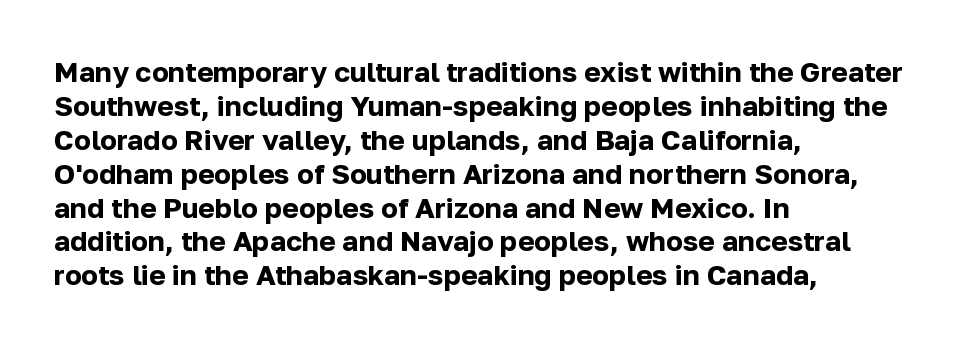
Proportional: the letters do not fall into vertical columns. The type sits square on the baseline with zero lean. Reading down the block, your eye returns to a fixed left position each line. Just letters on the line, the space beneath them empty. Nobody touched the tracking dial on this one.
